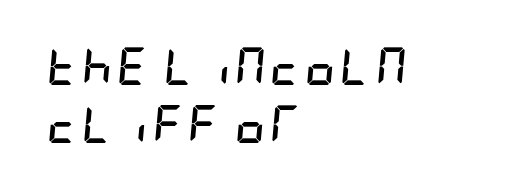
Q: Is the text bold? A: Yes.
Q: Is the text italic (slanted)? A: Yes, it leans right by about 5 degrees.
Q: Is the text underlined? A: No.
Q: How is the paragraph aligned? A: Left-aligned.
Q: Is the spacing between lines tight, normal or loose? A: Normal.
Q: Width (condensed, normal, or wide)? A: Condensed.
Q: Stroke contrast? A: Low.
Q: x-height? A: Large.
